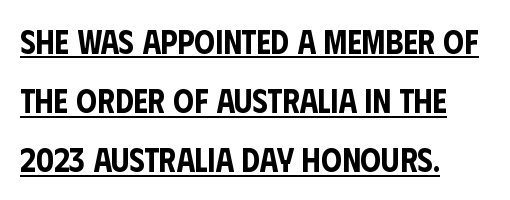
Notice how the passage keeps a crisp vertical edge on the left only. Italic: no, the glyphs are upright roman. The face used here appears with an underline applied. Note: no serifs on the glyphs. The passage shown has conventional tracking throughout.
